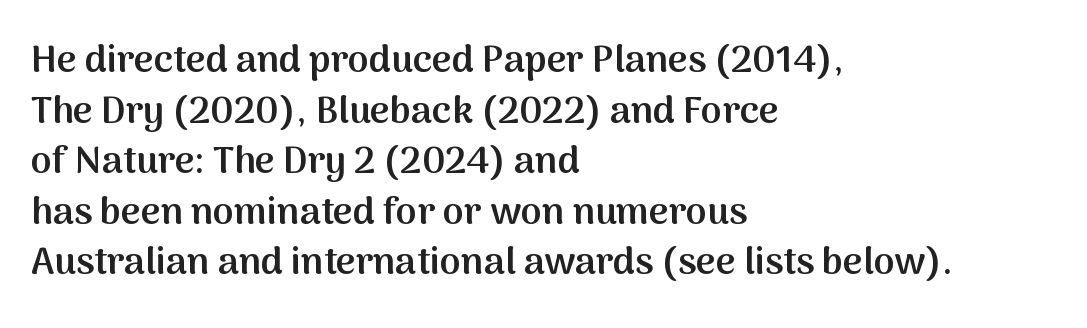
Q: Is the text bold? A: Semi-bold.
Q: Is the text italic (slanted)? A: No, it is upright.
Q: Is the typeface a serif or a sans-serif typeface? A: Sans-serif.
Q: Is the text underlined? A: No.
Q: How is the paragraph aligned? A: Left-aligned.
Q: Is the spacing between letters normal or unusually wide? A: Normal.
Q: Is the spacing between lines tight, normal or loose? A: Normal.
Q: Width (condensed, normal, or wide)? A: Normal.
Q: Stroke contrast? A: Medium.
Q: x-height? A: Medium.
Q: Monospaced? A: No.
